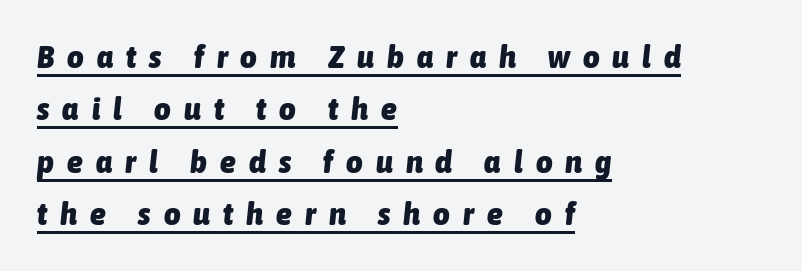
{"italic": "yes", "lean": "right", "slant_degrees": 6, "bold": "yes", "weight": "heavy", "width": "condensed", "stroke_contrast": "low", "x_height": "medium", "monospaced": "no", "underline": "yes", "align": "left", "line_spacing": "normal", "line_spacing_ratio": 1.64, "letter_spacing": "wide", "letter_spacing_em": 0.41, "glyph_px": 32}
